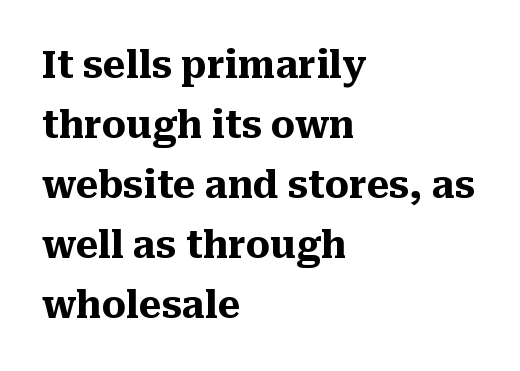
Q: Is the text bold? A: Yes.
Q: Is the text italic (slanted)? A: No, it is upright.
Q: Is the typeface a serif or a sans-serif typeface? A: Serif.
Q: Is the text underlined? A: No.
Q: How is the paragraph aligned? A: Left-aligned.
Q: Is the spacing between letters normal or unusually wide? A: Normal.
Q: Is the spacing between lines tight, normal or loose? A: Normal.
Q: Width (condensed, normal, or wide)? A: Normal.
Q: Stroke contrast? A: Medium.
Q: x-height? A: Medium.
Q: Monospaced? A: No.
